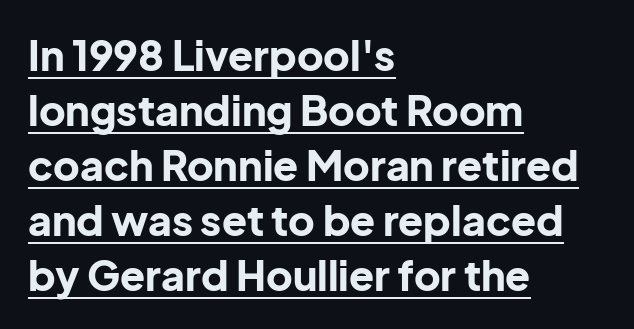
The image shows 41 px bold sans-serif type, upright; set left-aligned, normal line spacing (1.34x), normal letter spacing, underlined; low stroke contrast and a medium x-height.
